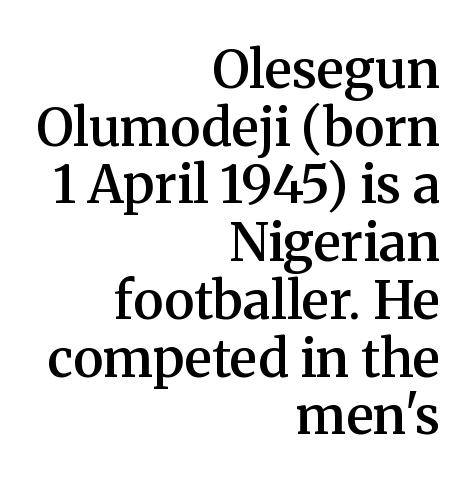
{"serif": "yes", "italic": "no", "bold": "semi", "weight": "semibold", "width": "normal", "stroke_contrast": "medium", "x_height": "medium", "monospaced": "no", "underline": "no", "align": "right", "line_spacing": "tight", "line_spacing_ratio": 1.11, "letter_spacing": "normal", "letter_spacing_em": 0.0, "glyph_px": 52}
